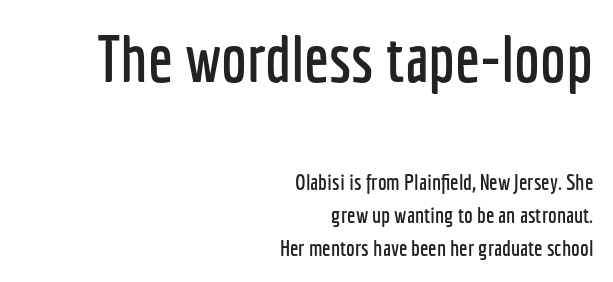
{"serif": "no", "italic": "no", "width": "condensed", "stroke_contrast": "low", "x_height": "medium", "monospaced": "no", "underline": "no", "align": "right", "line_spacing": "normal", "line_spacing_ratio": 1.5, "letter_spacing": "normal", "letter_spacing_em": 0.0, "larger_block": "first", "size_ratio": 2.95, "glyph_px": 65}
